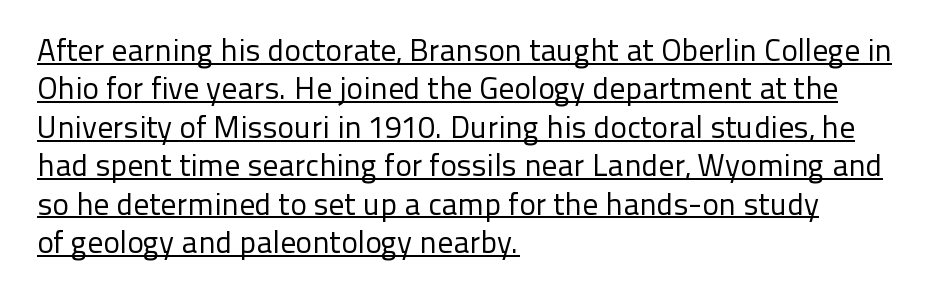
{"serif": "no", "italic": "no", "bold": "no", "weight": "regular", "width": "normal", "stroke_contrast": "low", "x_height": "medium", "monospaced": "no", "underline": "yes", "align": "left", "line_spacing_ratio": 1.24, "letter_spacing": "normal", "letter_spacing_em": 0.0, "glyph_px": 31}
